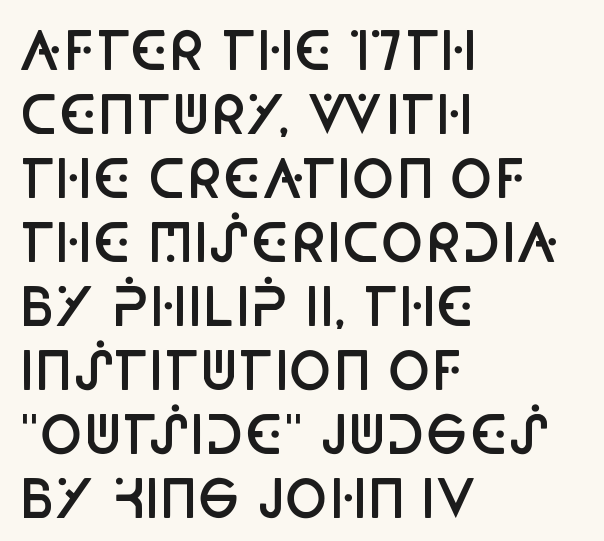
{"serif": "no", "italic": "no", "bold": "semi", "weight": "semibold", "width": "condensed", "stroke_contrast": "low", "x_height": "large", "monospaced": "no", "underline": "no", "align": "left", "line_spacing_ratio": 1.23, "letter_spacing": "normal", "letter_spacing_em": 0.0, "glyph_px": 52}
